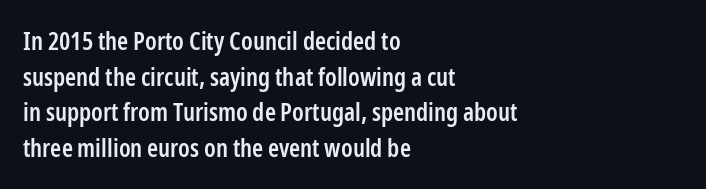
The image shows 25 px text type, upright; set left-aligned, normal line spacing (1.43x), normal letter spacing, not underlined.
